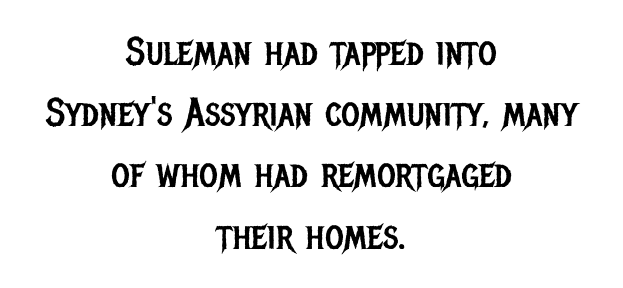
Nobody drew a line under any word here. Weight class: somewhere from thin through regular. Character widths vary here, with narrow letters taking less room than wide ones. The passage is arranged like a title page — every line centered.
